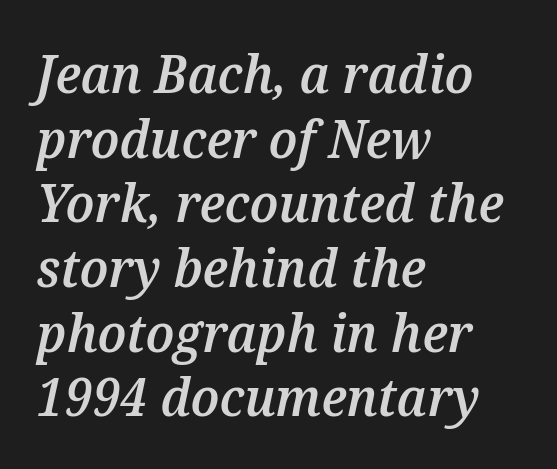
{"italic": "yes", "lean": "right", "slant_degrees": 12, "bold": "semi", "weight": "semibold", "width": "normal", "stroke_contrast": "medium", "x_height": "medium", "monospaced": "no", "underline": "no", "align": "left", "line_spacing_ratio": 1.22, "letter_spacing": "normal", "letter_spacing_em": 0.0, "glyph_px": 53}
